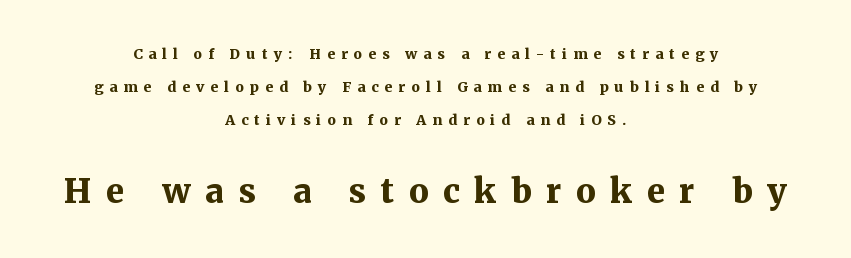
The image shows 33 px bold serif type, upright; set centered, loose line spacing (2.34x), unusually wide letter spacing (+0.44 em), not underlined; the second (bottom) block is 2.36x larger; medium stroke contrast and a medium x-height.
